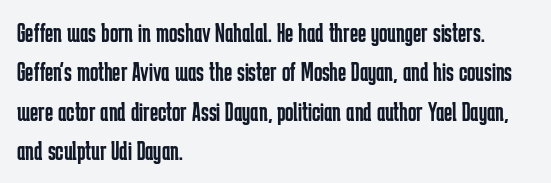
{"serif": "no", "italic": "no", "bold": "no", "weight": "regular", "width": "condensed", "stroke_contrast": "low", "x_height": "medium", "monospaced": "no", "underline": "no", "align": "left", "line_spacing": "normal", "line_spacing_ratio": 1.41, "letter_spacing": "normal", "letter_spacing_em": 0.0, "glyph_px": 28}
